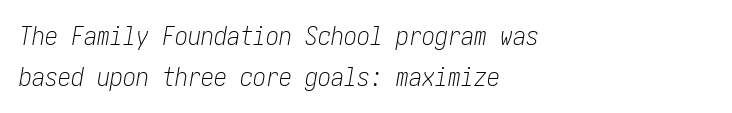
The image shows 26 px text type, italic (leaning right); set left-aligned, normal line spacing (1.56x), normal letter spacing, not underlined.
